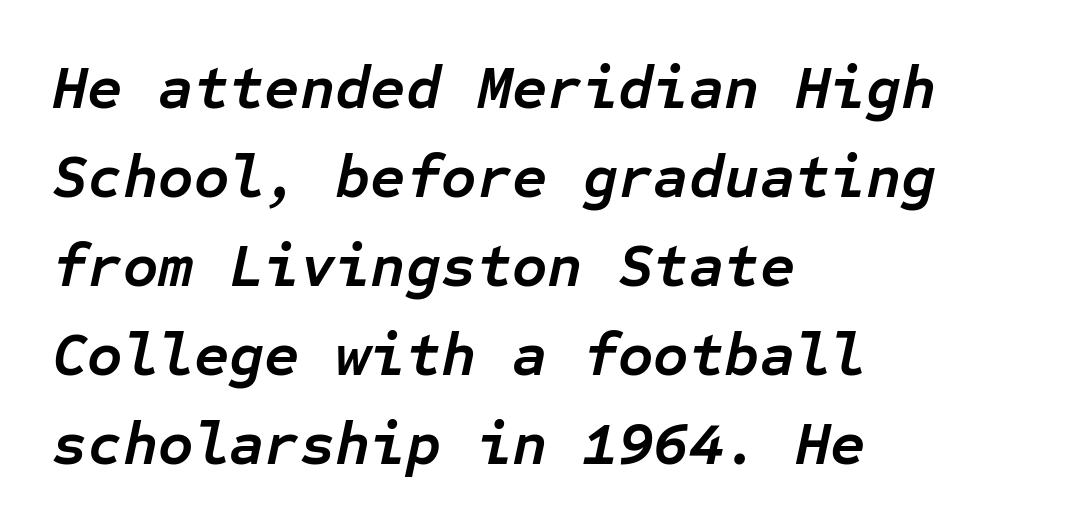
The image shows 61 px semibold type, italic (leaning right), monospaced; set left-aligned, normal line spacing (1.46x), normal letter spacing, not underlined; low stroke contrast and a medium x-height.
